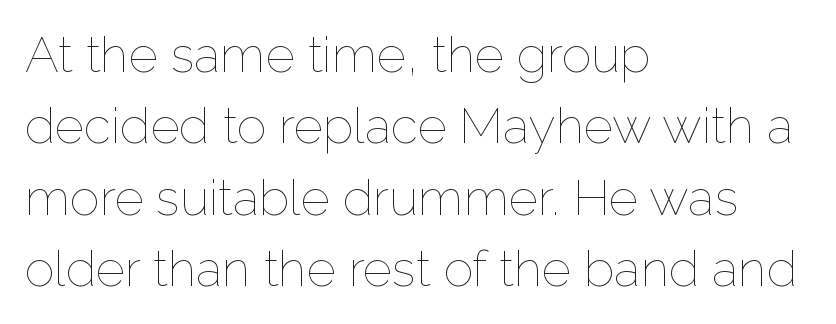
{"italic": "no", "bold": "no", "weight": "thin", "width": "normal", "stroke_contrast": "low", "x_height": "medium", "monospaced": "no", "underline": "no", "align": "left", "line_spacing": "normal", "line_spacing_ratio": 1.43, "letter_spacing": "normal", "letter_spacing_em": 0.0, "glyph_px": 50}
